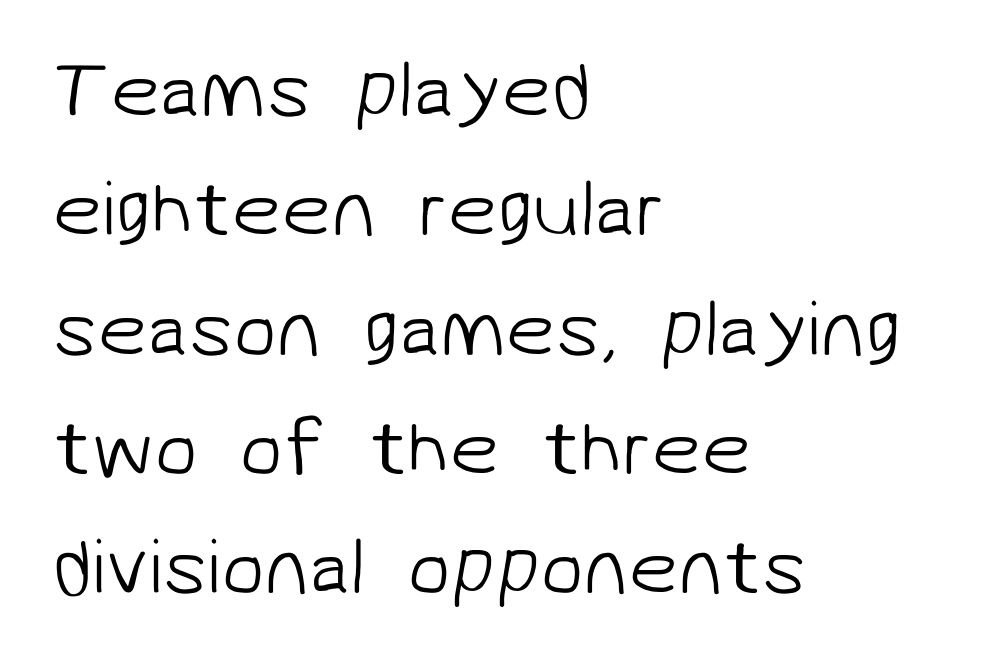
The image shows 79 px light sans-serif type; set left-aligned, normal line spacing (1.51x), normal letter spacing, not underlined; low stroke contrast and a medium x-height.
